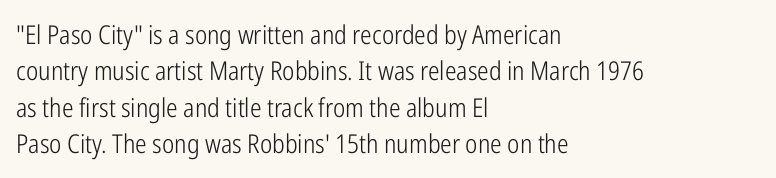
The image shows 26 px text type, upright; set left-aligned, normal line spacing (1.4x), normal letter spacing, not underlined.
